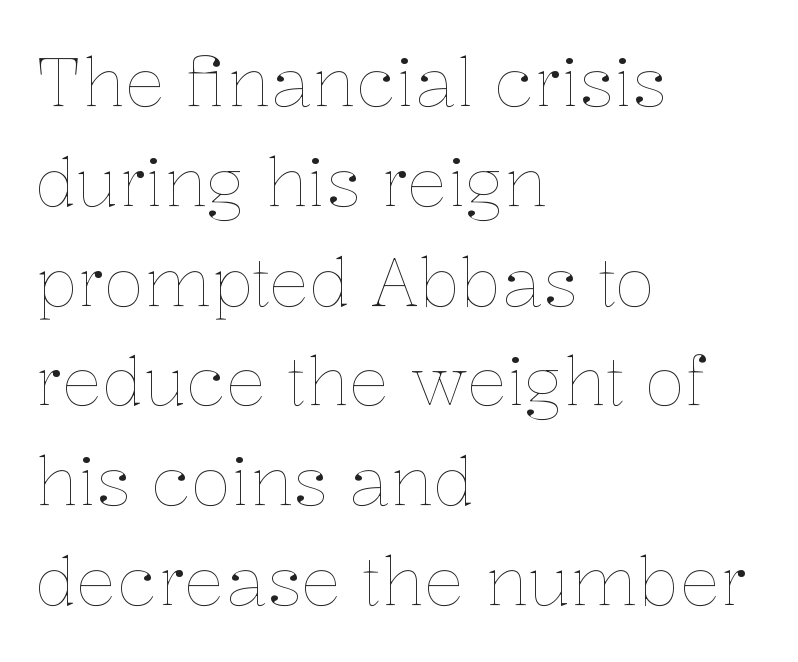
The image shows 67 px thin type, upright; set left-aligned, normal line spacing (1.49x), normal letter spacing, not underlined; low stroke contrast and a medium x-height.
